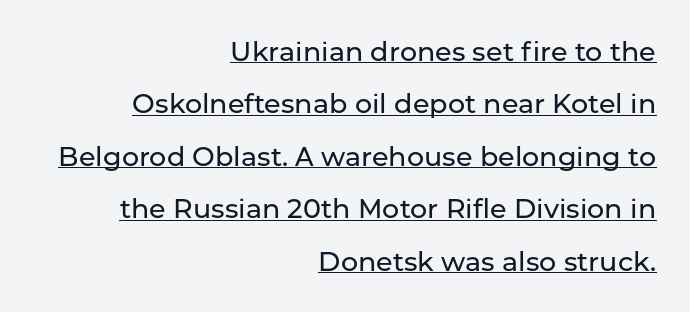
Characters remain perfectly vertical along every line. You could call the tracking neutral — neither tight nor loose. Reading down the block, your eye finds every line finishing at a fixed right position. The rendering uses a large line-height, opening up the rows. Glance below the letters and you will spot a drawn line.
